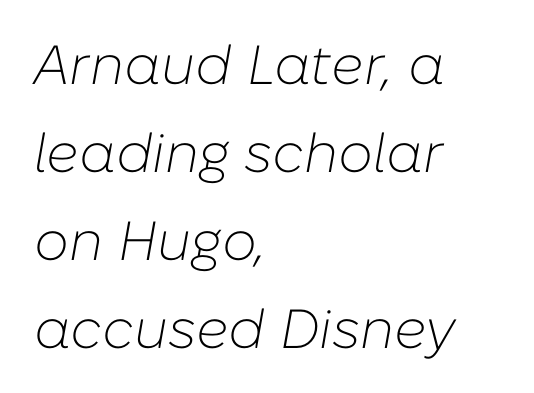
Q: Is the text bold? A: No.
Q: Is the text italic (slanted)? A: Yes, it leans right by about 10 degrees.
Q: Is the text underlined? A: No.
Q: How is the paragraph aligned? A: Left-aligned.
Q: Is the spacing between letters normal or unusually wide? A: Normal.
Q: Is the spacing between lines tight, normal or loose? A: Normal.
Q: Width (condensed, normal, or wide)? A: Normal.
Q: Stroke contrast? A: Low.
Q: x-height? A: Medium.
Q: Monospaced? A: No.
